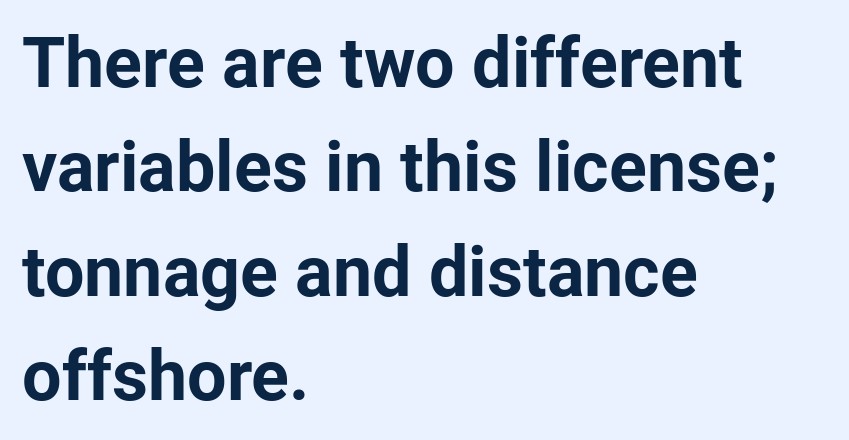
The image shows 70 px bold sans-serif type, upright; set left-aligned, normal line spacing (1.49x), normal letter spacing, not underlined; low stroke contrast and a medium x-height.
